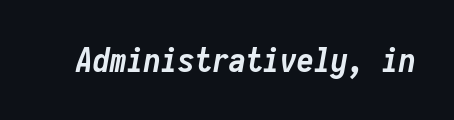
Q: Is the text bold? A: Yes.
Q: Is the text italic (slanted)? A: Yes, it leans right by about 10 degrees.
Q: Is the text underlined? A: No.
Q: Is the spacing between letters normal or unusually wide? A: Normal.
Q: Width (condensed, normal, or wide)? A: Condensed.
Q: Stroke contrast? A: Low.
Q: x-height? A: Medium.
Q: Monospaced? A: Yes.
